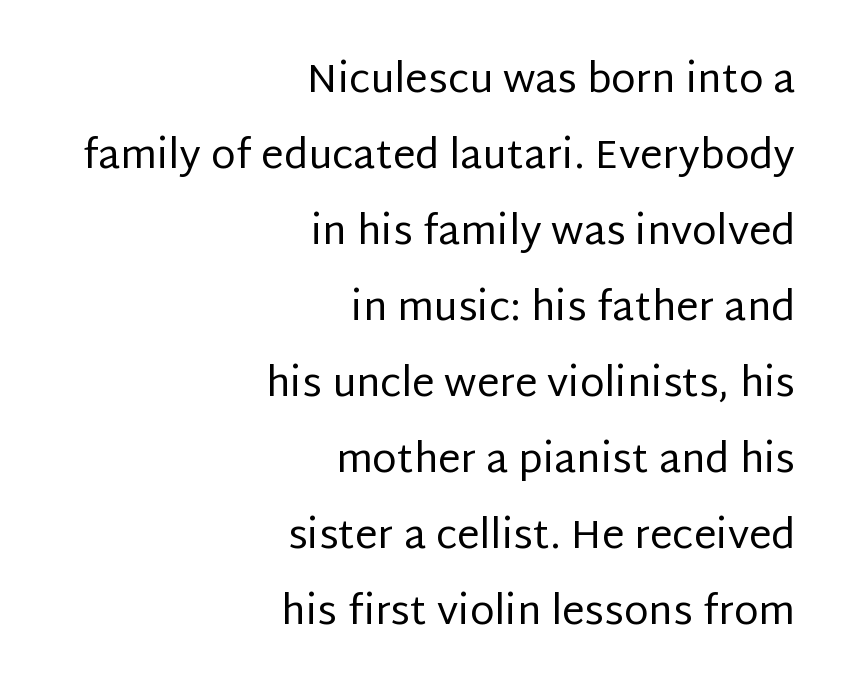
{"serif": "no", "italic": "no", "bold": "no", "weight": "regular", "width": "normal", "stroke_contrast": "low", "x_height": "large", "monospaced": "no", "underline": "no", "align": "right", "line_spacing": "loose", "line_spacing_ratio": 1.9, "letter_spacing": "normal", "letter_spacing_em": 0.0, "glyph_px": 40}
